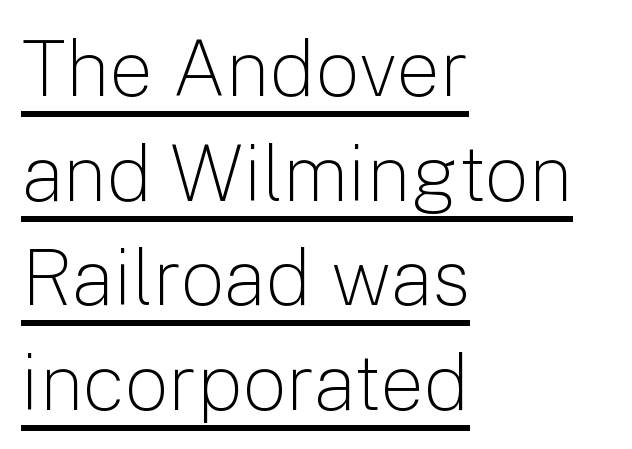
These lines are composed in type without serifs. Each line of the rendering has a horizontal stroke beneath the glyphs. A roman cut, with each character standing at attention. Left-aligned paragraph, ragged on the right. Vertically, the passage feels balanced, rows spaced as you'd expect.
